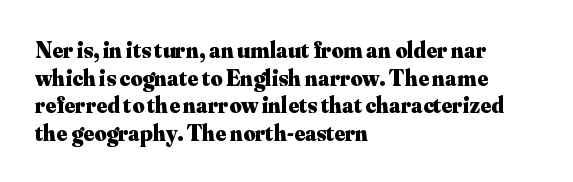
The image shows 23 px bold type, upright; set left-aligned, line spacing 1.2x, normal letter spacing, not underlined.
